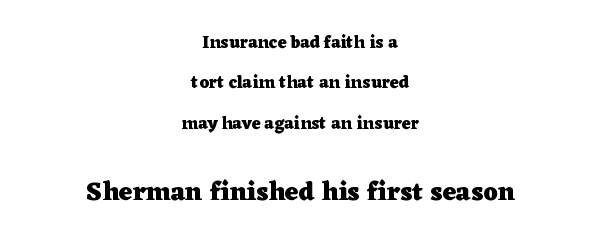
{"italic": "no", "bold": "yes", "underline": "no", "align": "center", "line_spacing": "loose", "line_spacing_ratio": 2.38, "letter_spacing": "normal", "letter_spacing_em": 0.0, "larger_block": "second", "size_ratio": 1.53, "glyph_px": 26}
